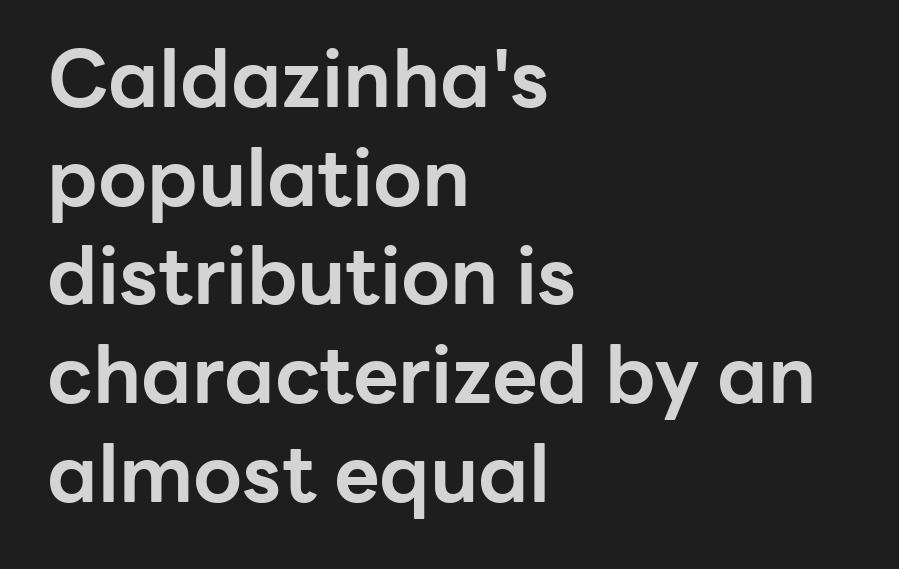
{"serif": "no", "italic": "no", "bold": "yes", "weight": "bold", "width": "normal", "stroke_contrast": "low", "x_height": "medium", "monospaced": "no", "underline": "no", "align": "left", "line_spacing": "normal", "line_spacing_ratio": 1.25, "letter_spacing": "normal", "letter_spacing_em": 0.0, "glyph_px": 79}
